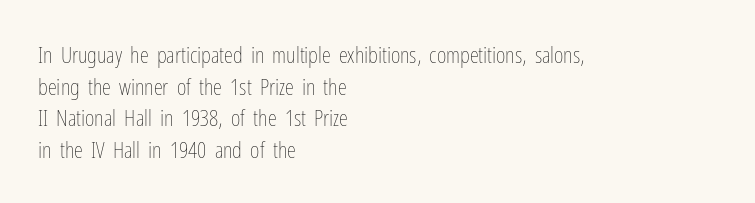
The image shows 23 px text type, upright; set left-aligned, normal line spacing (1.37x), normal letter spacing, not underlined.
